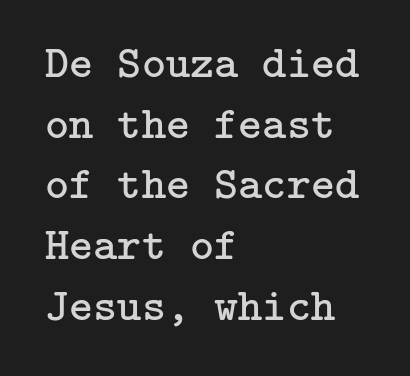
If you measured baseline to baseline, you'd find a middling distance. Check the space under the baseline: it is left empty. Does the copy run flush right? No — it runs flush left. This rendering employs a face with finishing strokes, i.e., a serif.
